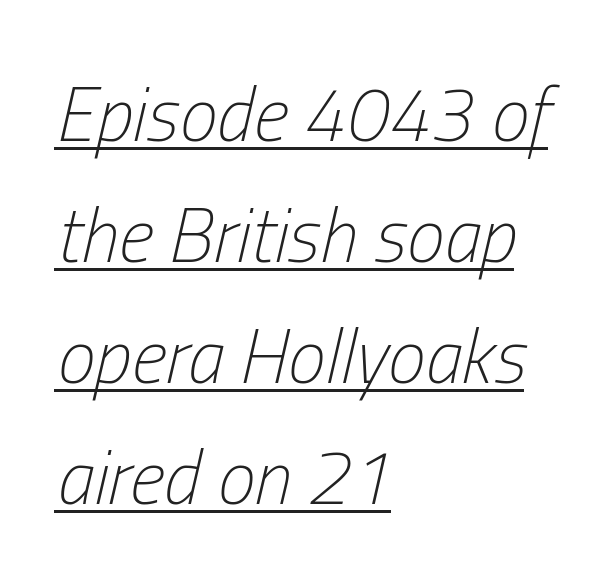
Q: Is the text bold? A: No.
Q: Is the text italic (slanted)? A: Yes, it leans right by about 13 degrees.
Q: Is the text underlined? A: Yes.
Q: How is the paragraph aligned? A: Left-aligned.
Q: Is the spacing between letters normal or unusually wide? A: Normal.
Q: Is the spacing between lines tight, normal or loose? A: Normal.
Q: Width (condensed, normal, or wide)? A: Condensed.
Q: Stroke contrast? A: Low.
Q: x-height? A: Medium.
Q: Monospaced? A: No.
